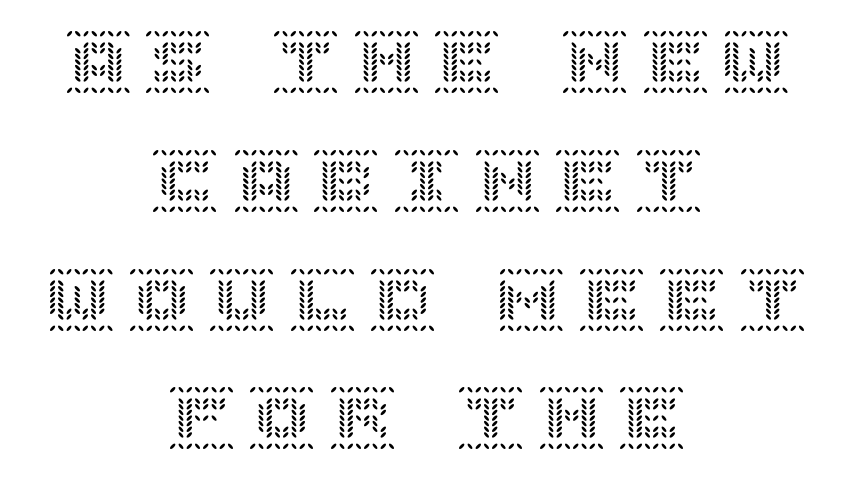
Q: Is the text italic (slanted)? A: No, it is upright.
Q: Is the text underlined? A: No.
Q: How is the paragraph aligned? A: Centered.
Q: Is the spacing between letters normal or unusually wide? A: Unusually wide.
Q: Width (condensed, normal, or wide)? A: Normal.
Q: x-height? A: Large.
